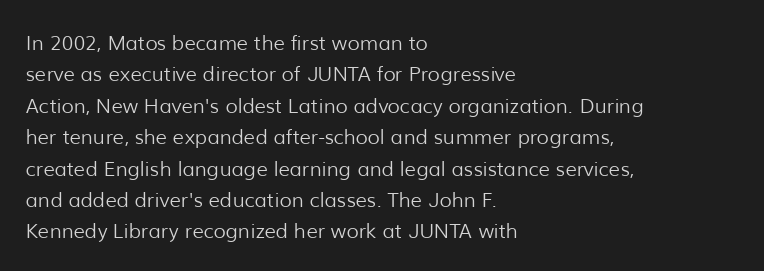
Line spacing here is normal. A typesetter would mark this as roman, not italic. The specimen omits any rule beneath the text block's lines. The rag falls on the right side of this text block. The characters are drawn with everyday or finer stroke widths.
